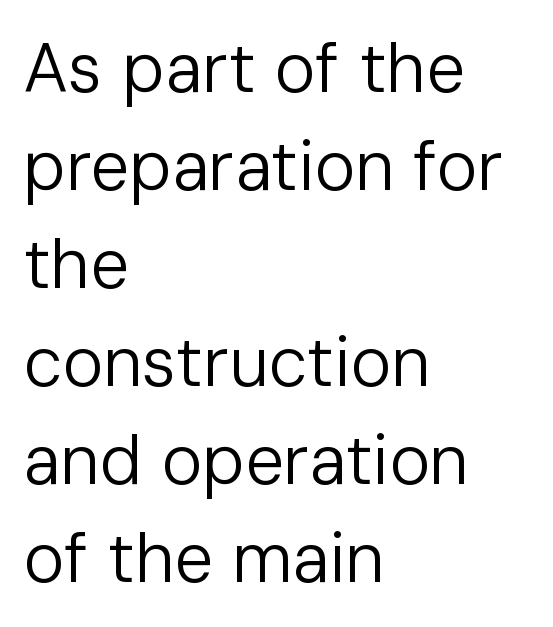
How would I describe the line gaps? Plain and ordinary. The foot of each line stays bare and open. Observe the absence of serifs on each vertical stroke in this sample. Ordinary non-slanted type is in use. Stems and bowls with no extra thickness — not bold. The rendering uses natural spacing where letterforms have individual widths.
